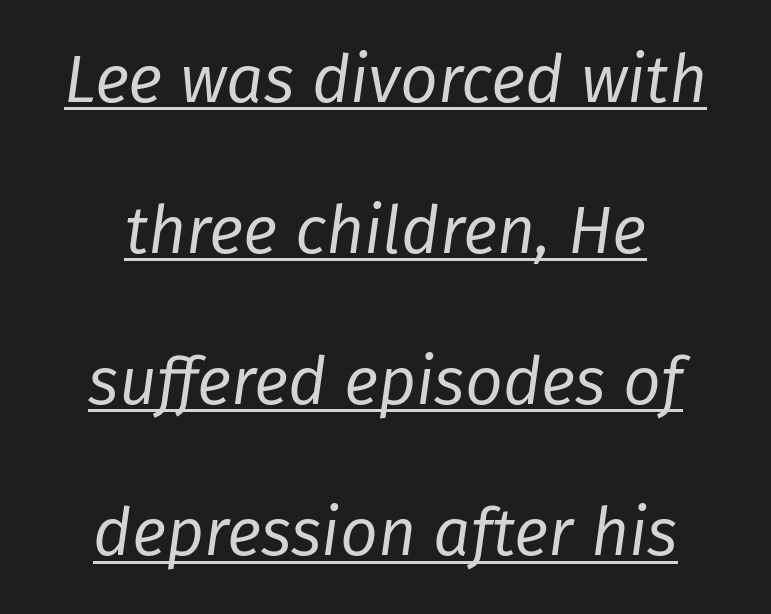
The image shows 66 px regular-weight type, italic (leaning right); set centered, loose line spacing (2.29x), normal letter spacing, underlined; low stroke contrast and a medium x-height.
